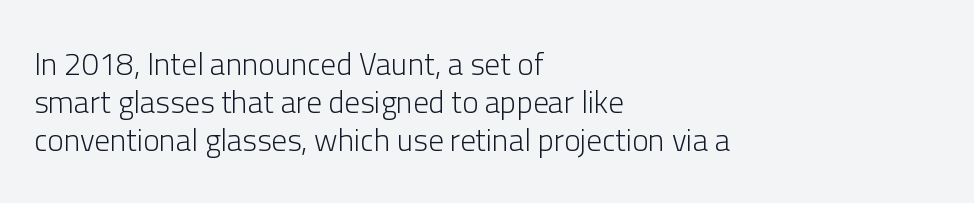
A quiet, ordinary-to-light weight characterises the typeface. The rendering shows plain stroke endings on the letterforms — a sans-serif design. No extra tracking has been applied to these lines. Letters rest on an invisible, unmarked baseline. The passage shown is typed in a proportional face where columns would drift. The lettering holds an erect, upright posture throughout.
